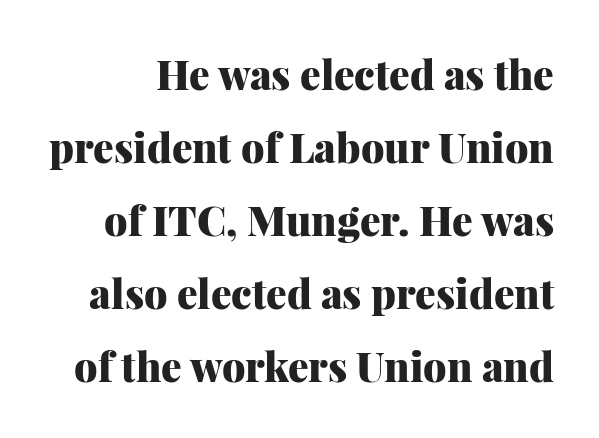
Q: Is the text bold? A: Yes.
Q: Is the text italic (slanted)? A: No, it is upright.
Q: Is the typeface a serif or a sans-serif typeface? A: Serif.
Q: Is the text underlined? A: No.
Q: Is the spacing between letters normal or unusually wide? A: Normal.
Q: Width (condensed, normal, or wide)? A: Normal.
Q: Stroke contrast? A: Medium.
Q: x-height? A: Medium.
Q: Monospaced? A: No.
